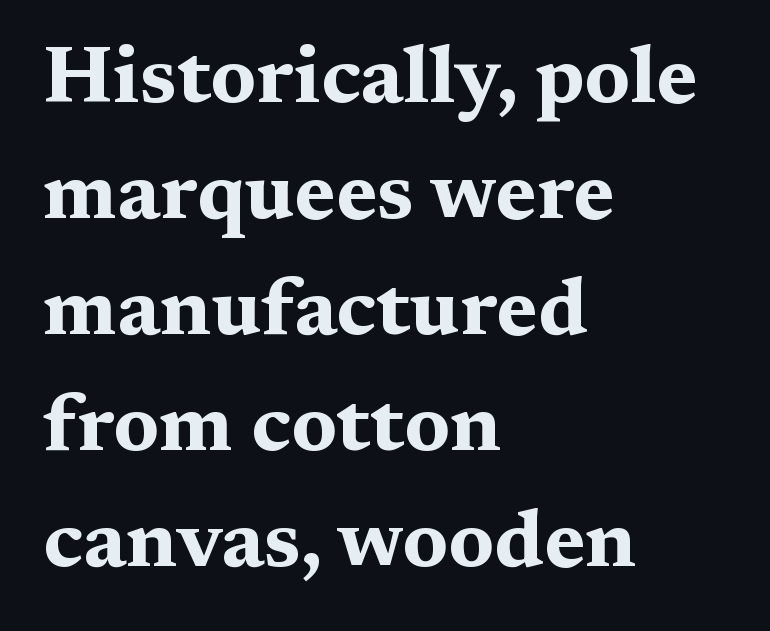
The image shows 80 px bold, wide serif type, upright; set left-aligned, normal line spacing (1.45x), normal letter spacing, not underlined; medium stroke contrast and a medium x-height.
